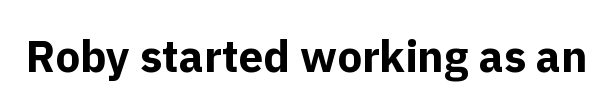
{"serif": "no", "italic": "no", "bold": "yes", "weight": "bold", "width": "normal", "x_height": "medium", "monospaced": "no", "underline": "no", "letter_spacing": "normal", "letter_spacing_em": 0.0, "glyph_px": 44}
